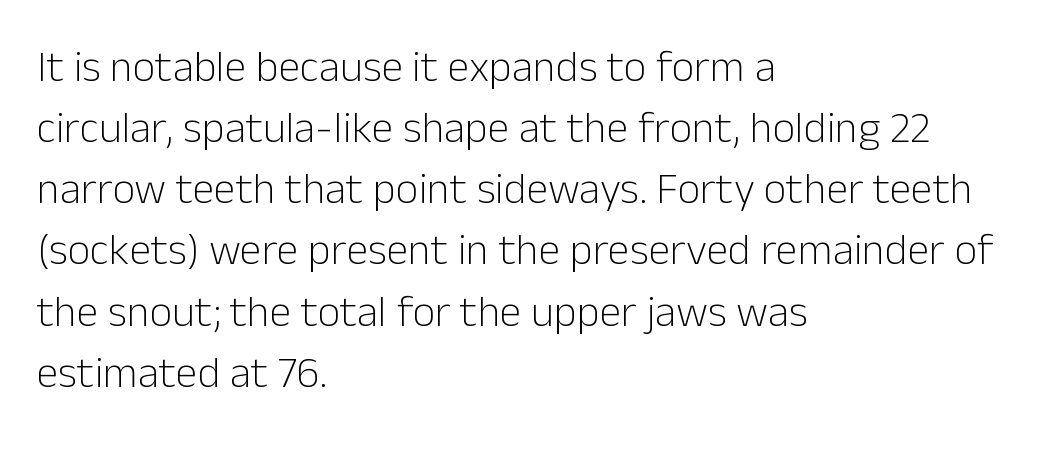
Q: Is the text bold? A: No.
Q: Is the text italic (slanted)? A: No, it is upright.
Q: Is the typeface a serif or a sans-serif typeface? A: Sans-serif.
Q: Is the text underlined? A: No.
Q: How is the paragraph aligned? A: Left-aligned.
Q: Is the spacing between letters normal or unusually wide? A: Normal.
Q: Is the spacing between lines tight, normal or loose? A: Normal.
Q: Width (condensed, normal, or wide)? A: Normal.
Q: Stroke contrast? A: Low.
Q: x-height? A: Medium.
Q: Monospaced? A: No.
